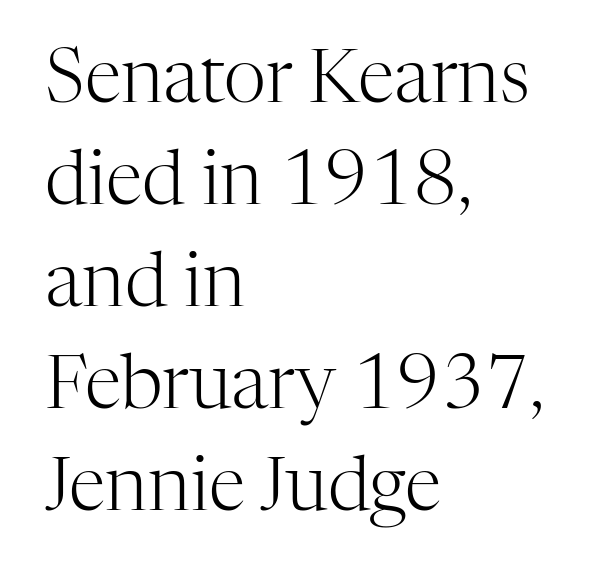
Typeset ragged right — the left edge is the straight one. A clean baseline with only descenders dipping below it. Inter-character spacing is left at the font's built-in metrics. You could not count columns in this text — the font is proportionally spaced. Is the stroke heavy? The answer is a plain regular-or-lighter. Horizontal bands of white between lines are of average thickness.
